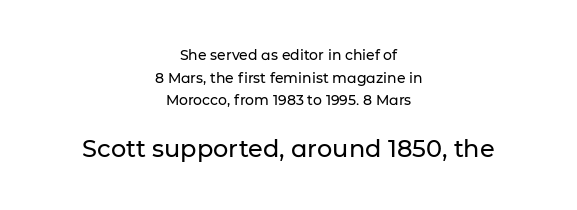
Each word holds together tightly as a unit, with standard inter-letter gaps. Regarding leading, the lines here are spaced in the standard way. Notice how the passage keeps no hard edge, just a central spine. Unmarked baselines from the first word to the last. Larger block? The one below; the one above is distinctly smaller.
